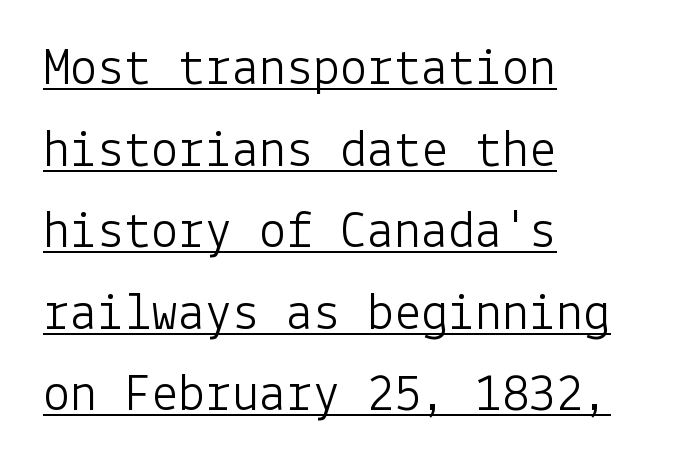
{"serif": "no", "italic": "no", "bold": "no", "weight": "light", "width": "normal", "stroke_contrast": "low", "x_height": "medium", "underline": "yes", "align": "left", "line_spacing": "normal", "line_spacing_ratio": 1.51, "letter_spacing": "normal", "letter_spacing_em": 0.0, "glyph_px": 54}
